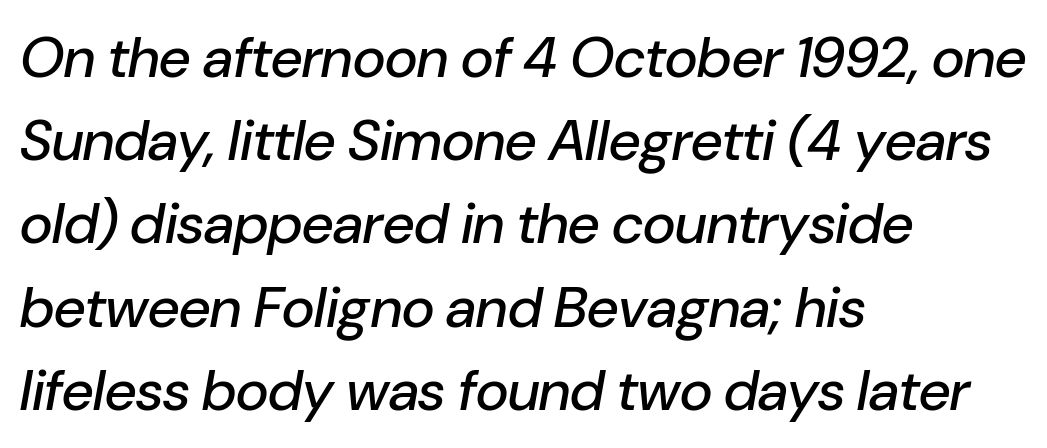
Tracking value appears to be zero — textbook default spacing. When letters slant like this, we call the style italic. Decoration check: the copy has no underline. Is this a fixed-width face? No — the glyphs have proportional, varying widths.
